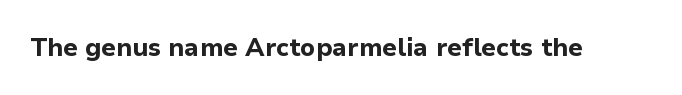
Q: Is the text bold? A: Yes.
Q: Is the text italic (slanted)? A: No, it is upright.
Q: Is the text underlined? A: No.
Q: Is the spacing between letters normal or unusually wide? A: Normal.
